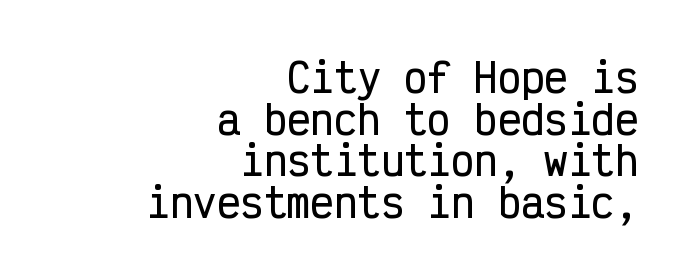
{"serif": "no", "italic": "no", "width": "condensed", "stroke_contrast": "low", "x_height": "medium", "monospaced": "yes", "underline": "no", "align": "right", "line_spacing": "tight", "line_spacing_ratio": 1.07, "letter_spacing": "normal", "letter_spacing_em": 0.0, "glyph_px": 39}
